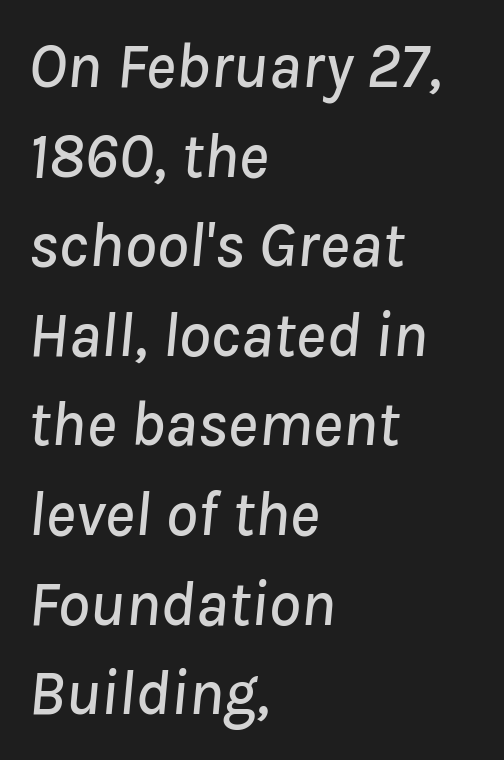
The gaps between neighbouring characters are ordinary and unremarkable. A classic flush-left, rag-right setting is used for this passage. Underlining? Definitely not there. Line spacing here is normal. Do the characters align in a grid? No, the font is proportional.
